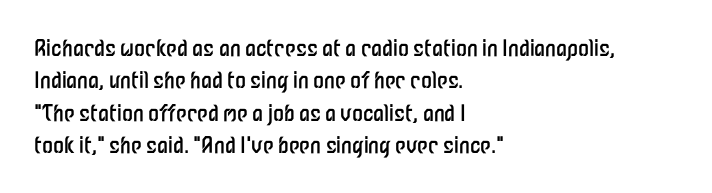
Does extra space separate the letters? No, they use regular spacing. Compared with a typical body face, this is equally light or lighter still. Casual observation: everything's shoved over to the left. This sample keeps an unexceptional amount of space between lines.
